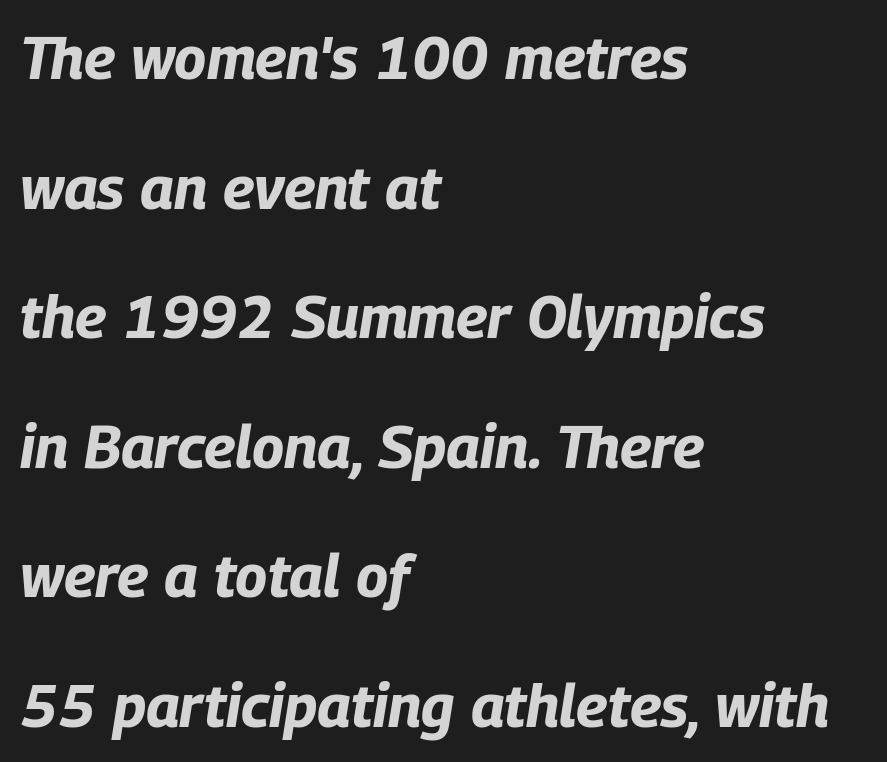
{"italic": "yes", "lean": "right", "slant_degrees": 9, "bold": "yes", "weight": "bold", "width": "condensed", "stroke_contrast": "low", "x_height": "large", "monospaced": "no", "underline": "no", "align": "left", "line_spacing": "loose", "line_spacing_ratio": 2.16, "letter_spacing": "normal", "letter_spacing_em": 0.0, "glyph_px": 60}
